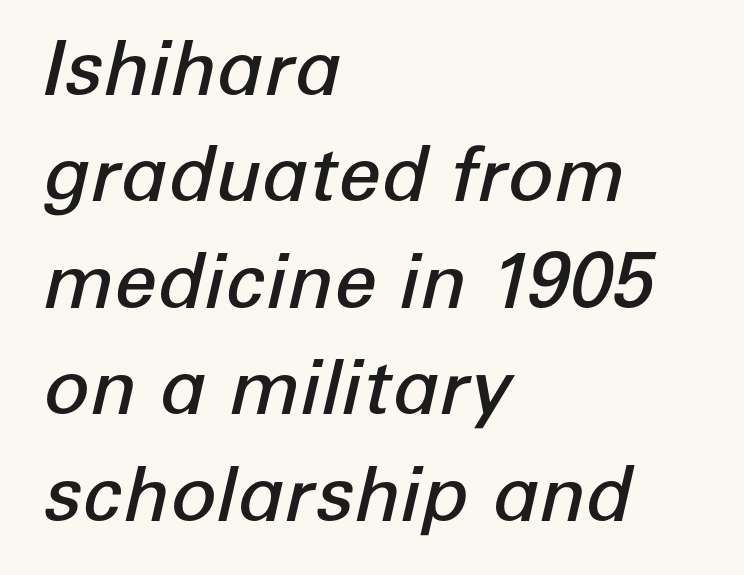
Q: Is the text bold? A: Semi-bold.
Q: Is the text italic (slanted)? A: Yes, it leans right by about 12 degrees.
Q: Is the text underlined? A: No.
Q: How is the paragraph aligned? A: Left-aligned.
Q: Is the spacing between letters normal or unusually wide? A: Normal.
Q: Is the spacing between lines tight, normal or loose? A: Normal.
Q: Width (condensed, normal, or wide)? A: Normal.
Q: Stroke contrast? A: Low.
Q: x-height? A: Medium.
Q: Monospaced? A: No.
